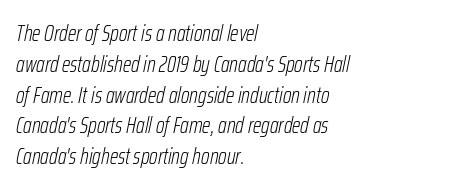
{"italic": "yes", "lean": "right", "slant_degrees": 12, "bold": "no", "underline": "no", "align": "left", "line_spacing": "normal", "line_spacing_ratio": 1.4, "letter_spacing": "normal", "letter_spacing_em": 0.0, "glyph_px": 22}
